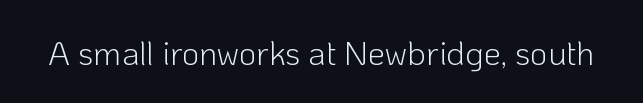
Q: Is the text bold? A: No.
Q: Is the text italic (slanted)? A: No, it is upright.
Q: Is the typeface a serif or a sans-serif typeface? A: Sans-serif.
Q: Is the text underlined? A: No.
Q: Is the spacing between letters normal or unusually wide? A: Normal.
Q: Width (condensed, normal, or wide)? A: Normal.
Q: Stroke contrast? A: Low.
Q: x-height? A: Medium.
Q: Monospaced? A: No.
